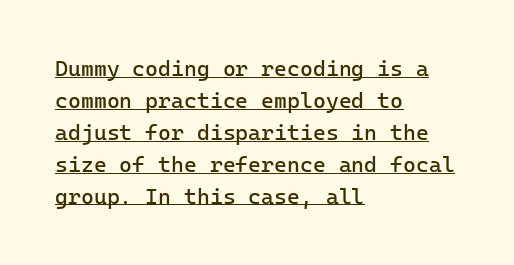
Q: Is the text bold? A: No.
Q: Is the text italic (slanted)? A: No, it is upright.
Q: Is the text underlined? A: Yes.
Q: How is the paragraph aligned? A: Left-aligned.
Q: Is the spacing between letters normal or unusually wide? A: Normal.
Q: Is the spacing between lines tight, normal or loose? A: Normal.
